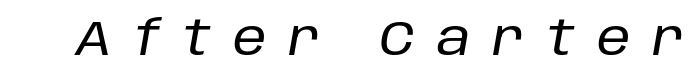
The passage shown is typed in a proportional face where columns would drift. Each word looks stretched out because of the extra space between its letters. The lettering tilts uniformly, giving the passage an italic look. Check under the words: just untouched page.
